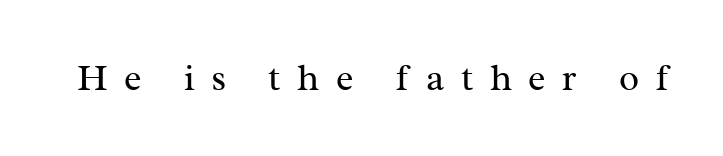
The image shows 37 px regular-weight serif type, upright; set unusually wide letter spacing (+0.45 em), not underlined; medium stroke contrast and a medium x-height.
